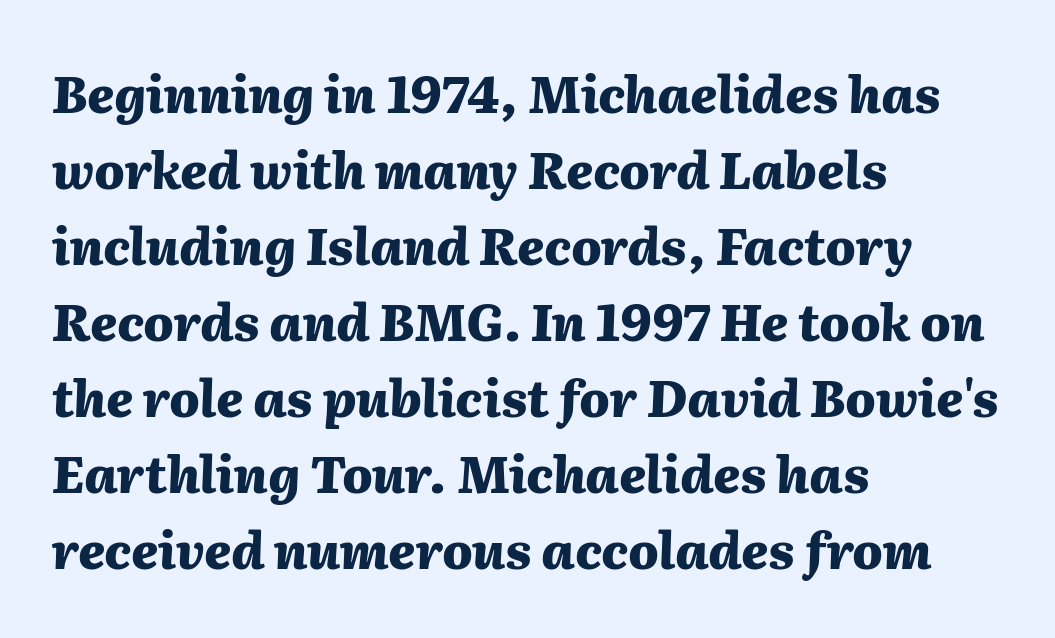
In terms of letterspacing, this is plain default setting. Heft: maximum for text — a bold. Descenders are the only things crossing below the line. Compared with ordinary roman type, these characters are visibly tilted. This sample is left-justified, so line endings fall wherever the words run out. Is this a fixed-width face? No — the glyphs have proportional, varying widths.
